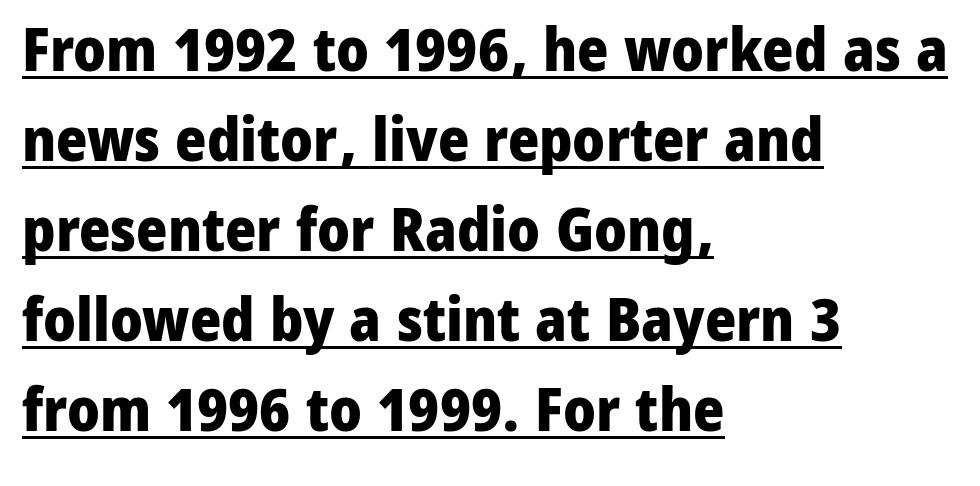
{"serif": "no", "italic": "no", "bold": "yes", "weight": "heavy", "width": "normal", "stroke_contrast": "low", "x_height": "medium", "monospaced": "no", "underline": "yes", "align": "left", "line_spacing": "normal", "line_spacing_ratio": 1.5, "letter_spacing": "normal", "letter_spacing_em": 0.0, "glyph_px": 60}
